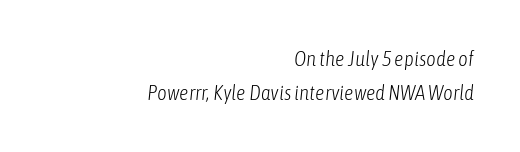
{"italic": "yes", "lean": "right", "slant_degrees": 6, "bold": "no", "underline": "no", "align": "right", "line_spacing": "normal", "line_spacing_ratio": 1.64, "letter_spacing": "normal", "letter_spacing_em": 0.0, "glyph_px": 21}
